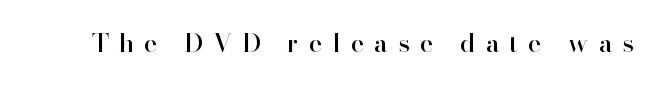
The image shows 26 px text type, upright; set unusually wide letter spacing (+0.38 em), not underlined.
